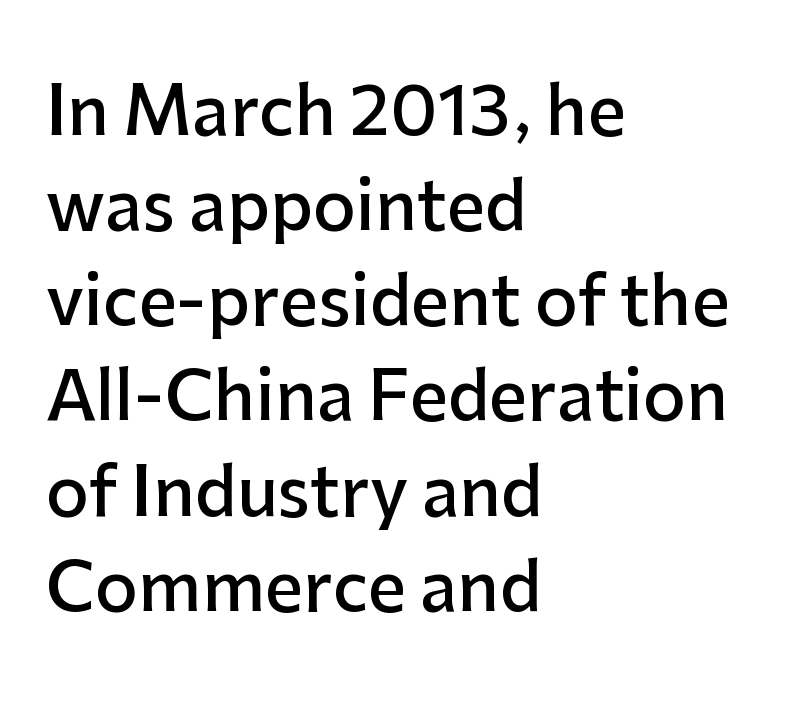
{"serif": "no", "italic": "no", "bold": "semi", "weight": "semibold", "width": "normal", "stroke_contrast": "low", "x_height": "medium", "monospaced": "no", "underline": "no", "align": "left", "line_spacing": "normal", "line_spacing_ratio": 1.42, "letter_spacing": "normal", "letter_spacing_em": 0.0, "glyph_px": 67}
